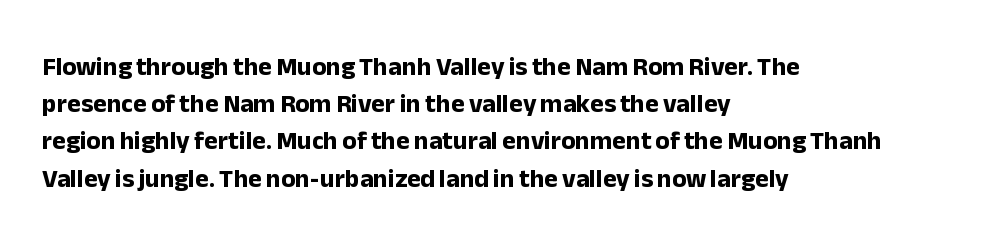
The image shows 26 px bold type, upright; set left-aligned, normal line spacing (1.43x), normal letter spacing, not underlined.
